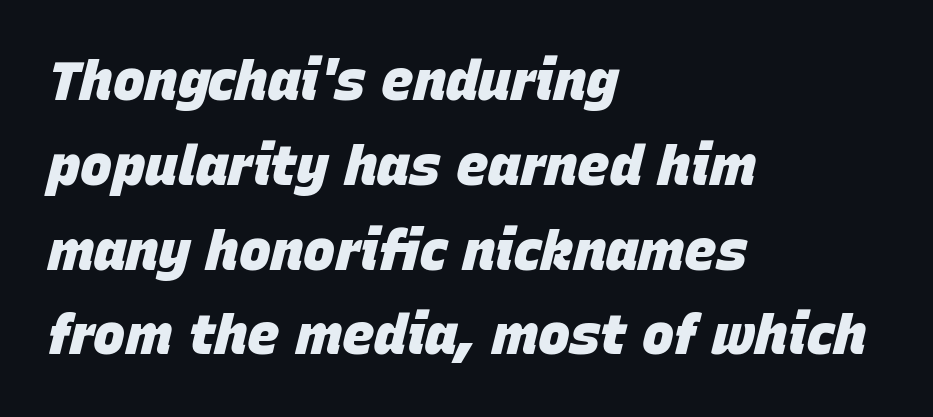
The paragraph has a hard left edge and a soft right edge. The space between consecutive lines is moderate. The glyphs are unaccompanied by any horizontal stroke below them. As a designer I'd log this as weight 700, bold. Observe the lean: these are italic letterforms.
